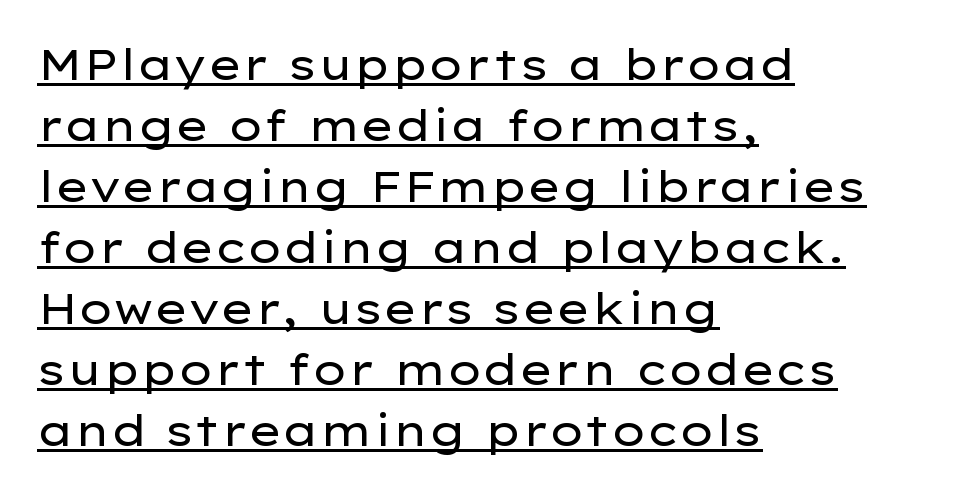
{"serif": "no", "italic": "no", "bold": "no", "weight": "regular", "width": "wide", "stroke_contrast": "low", "x_height": "medium", "monospaced": "no", "underline": "yes", "align": "left", "line_spacing": "normal", "line_spacing_ratio": 1.42, "letter_spacing": "normal", "letter_spacing_em": 0.0, "glyph_px": 43}
